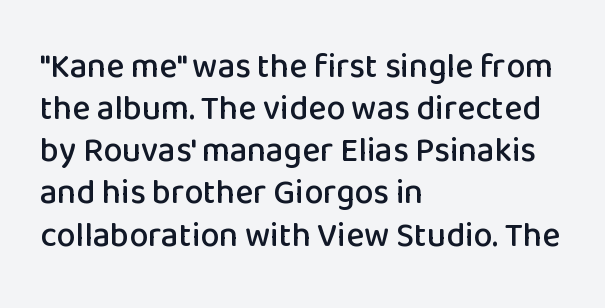
Q: Is the text italic (slanted)? A: No, it is upright.
Q: Is the typeface a serif or a sans-serif typeface? A: Sans-serif.
Q: Is the text underlined? A: No.
Q: How is the paragraph aligned? A: Left-aligned.
Q: Is the spacing between letters normal or unusually wide? A: Normal.
Q: Width (condensed, normal, or wide)? A: Normal.
Q: Stroke contrast? A: Low.
Q: x-height? A: Medium.
Q: Monospaced? A: No.
